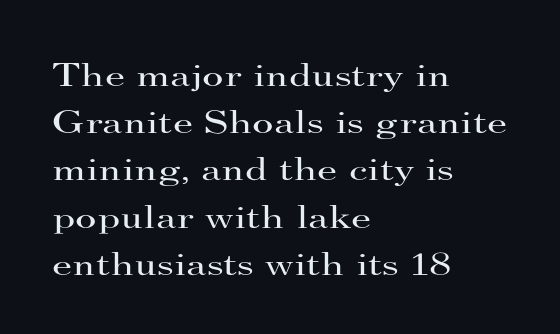
Q: Is the text bold? A: No.
Q: Is the text italic (slanted)? A: No, it is upright.
Q: Is the typeface a serif or a sans-serif typeface? A: Serif.
Q: Is the text underlined? A: No.
Q: How is the paragraph aligned? A: Left-aligned.
Q: Is the spacing between letters normal or unusually wide? A: Normal.
Q: Is the spacing between lines tight, normal or loose? A: Normal.
Q: Width (condensed, normal, or wide)? A: Wide.
Q: Stroke contrast? A: High.
Q: x-height? A: Small.
Q: Monospaced? A: No.
